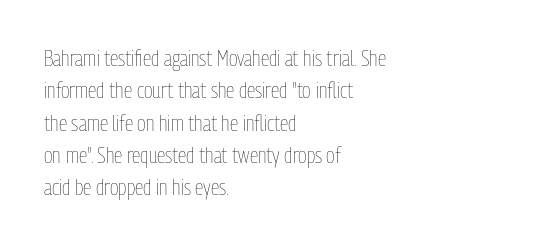
The image shows 22 px text type, upright; set left-aligned, normal line spacing (1.47x), normal letter spacing, not underlined.
